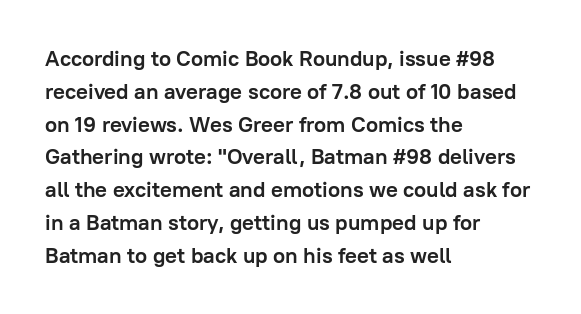
The image shows 22 px bold type, upright; set left-aligned, normal line spacing (1.49x), normal letter spacing, not underlined.
